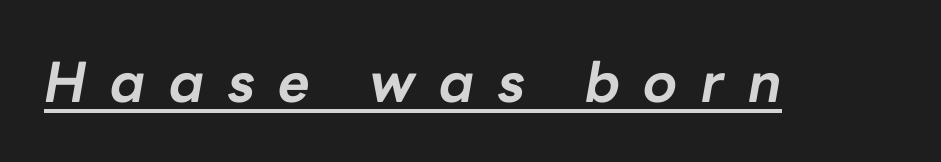
Here the designer chose a conventional face with non-uniform glyph widths. Summary of weight: heavy, a full bold. Compared with ordinary roman type, these characters are visibly tilted. Short note: letters widely spaced. The face used here appears with an underline applied.
